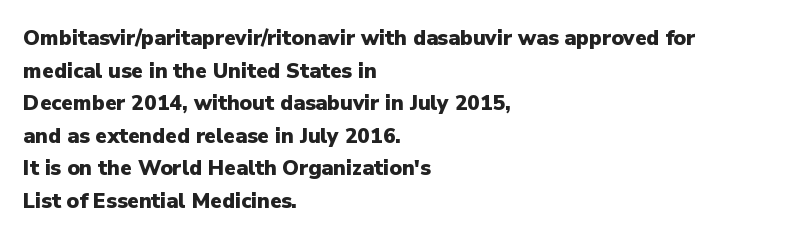
Q: Is the text bold? A: Yes.
Q: Is the text italic (slanted)? A: No, it is upright.
Q: Is the text underlined? A: No.
Q: How is the paragraph aligned? A: Left-aligned.
Q: Is the spacing between letters normal or unusually wide? A: Normal.
Q: Is the spacing between lines tight, normal or loose? A: Normal.
